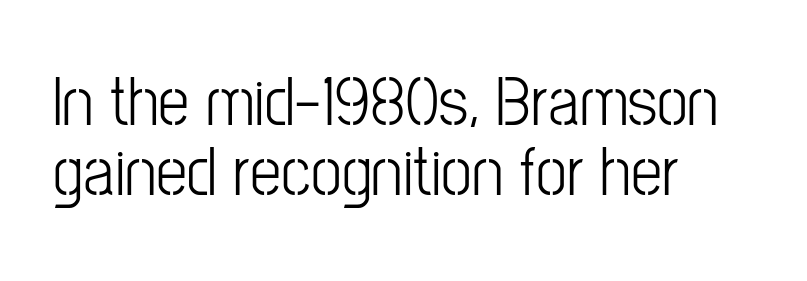
{"serif": "no", "italic": "no", "width": "condensed", "stroke_contrast": "low", "x_height": "medium", "monospaced": "no", "underline": "no", "align": "left", "line_spacing": "tight", "line_spacing_ratio": 1.0, "letter_spacing": "normal", "letter_spacing_em": 0.0, "glyph_px": 70}
